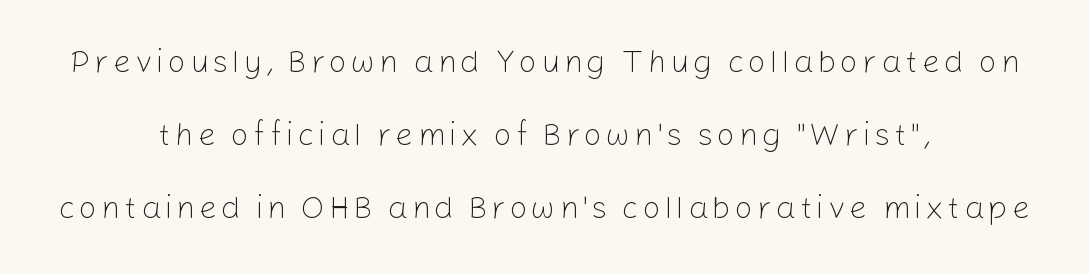
The image shows 32 px light sans-serif type, upright; set centered, loose line spacing (2.28x), not underlined; low stroke contrast and a medium x-height.
